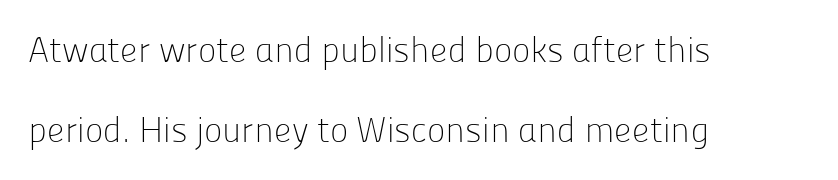
The image shows 35 px light sans-serif type, upright; set left-aligned, loose line spacing (2.3x), normal letter spacing, not underlined; low stroke contrast and a medium x-height.
